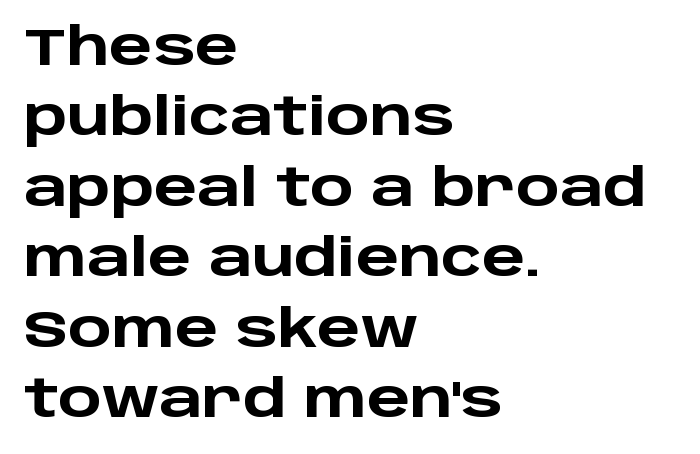
Q: Is the text bold? A: Yes.
Q: Is the text italic (slanted)? A: No, it is upright.
Q: Is the typeface a serif or a sans-serif typeface? A: Sans-serif.
Q: Is the text underlined? A: No.
Q: How is the paragraph aligned? A: Left-aligned.
Q: Is the spacing between letters normal or unusually wide? A: Normal.
Q: Is the spacing between lines tight, normal or loose? A: Normal.
Q: Width (condensed, normal, or wide)? A: Wide.
Q: Stroke contrast? A: Low.
Q: x-height? A: Large.
Q: Monospaced? A: No.
